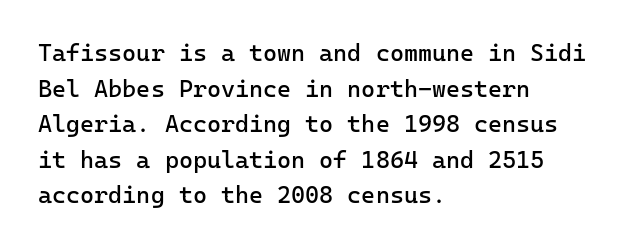
The image shows 24 px text type, upright; set left-aligned, normal line spacing (1.48x), normal letter spacing, not underlined.
